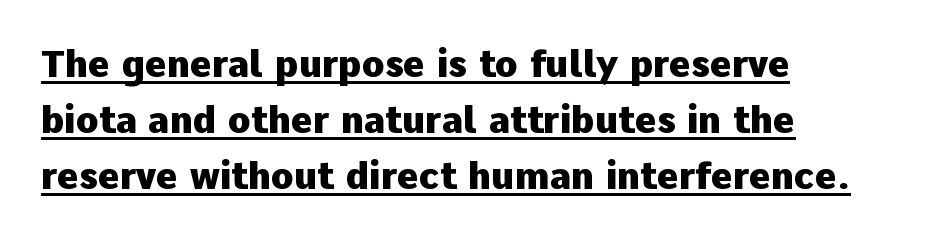
Is this a fixed-width face? No — the glyphs have proportional, varying widths. Does the lettering tilt? It doesn't — this is upright. The letterforms sit shoulder to shoulder at normal distance. Looks like someone drew a line under every word here. The passage shown stacks its lines at a standard gap.
